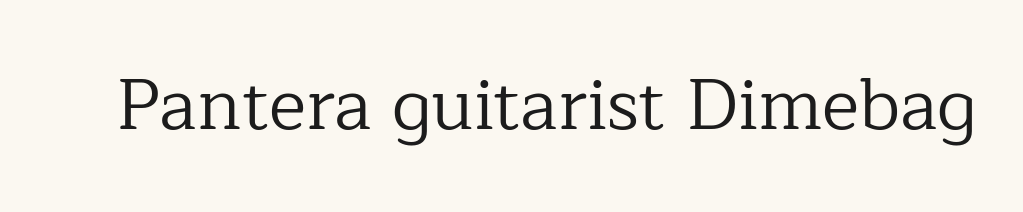
Q: Is the text bold? A: No.
Q: Is the text italic (slanted)? A: No, it is upright.
Q: Is the typeface a serif or a sans-serif typeface? A: Serif.
Q: Is the text underlined? A: No.
Q: Is the spacing between letters normal or unusually wide? A: Normal.
Q: Width (condensed, normal, or wide)? A: Normal.
Q: Stroke contrast? A: Low.
Q: x-height? A: Medium.
Q: Monospaced? A: No.
